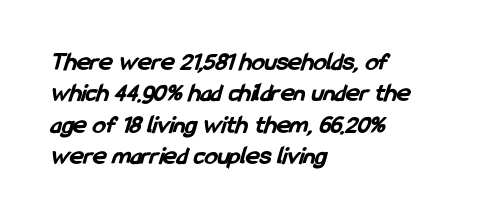
The glyphs are unaccompanied by any horizontal stroke below them. Weight check: bold — yes, fully. Glyph-to-glyph distance matches everyday printed text. Teacher's note: observe the even left margin — that is flush-left alignment.
